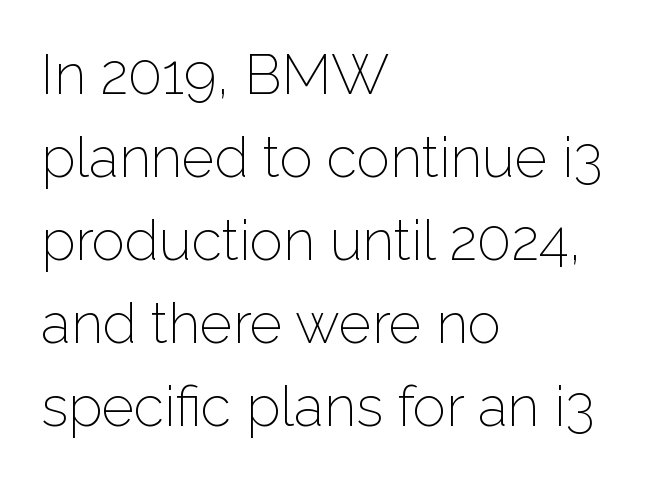
It's the straight-up-and-down kind of type. The typesetting does not lean heavy: it is not bold. This rendering leaves character spacing at its baseline value. Layout note: lines flush left. These lines are rendered in a variable-pitch font.
